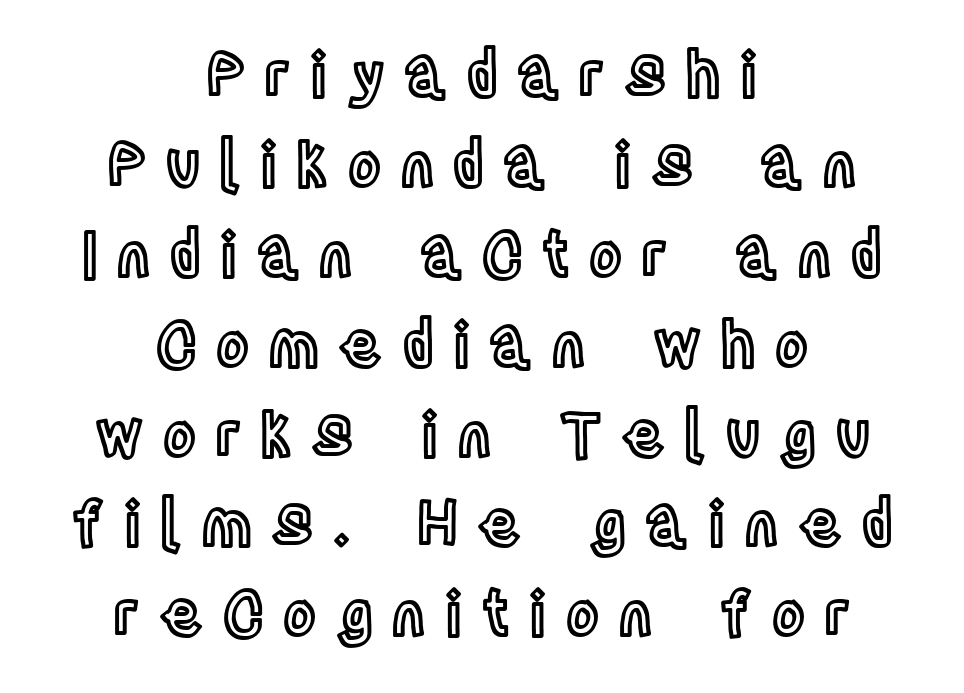
Q: Is the text italic (slanted)? A: No, it is upright.
Q: Is the text underlined? A: No.
Q: How is the paragraph aligned? A: Centered.
Q: Is the spacing between letters normal or unusually wide? A: Unusually wide.
Q: Is the spacing between lines tight, normal or loose? A: Normal.
Q: Width (condensed, normal, or wide)? A: Condensed.
Q: x-height? A: Large.
Q: Monospaced? A: No.
